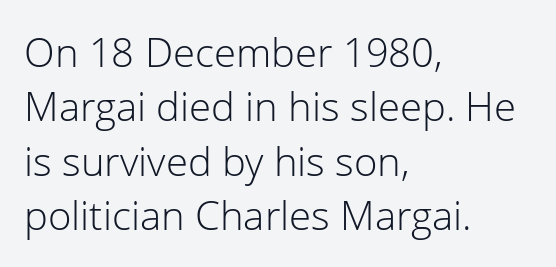
Leftover space on each line is placed entirely after the last word. The lines sit at an ordinary, default distance from one another. Tall strokes in this sample are plumb rather than angled. The glyphs are unaccompanied by any horizontal stroke below them.
